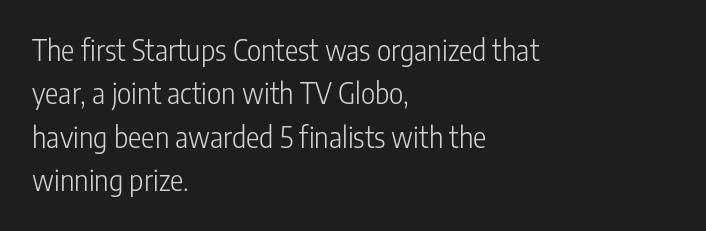
How would I describe the line gaps? Plain and ordinary. This is the regular roman posture of the typeface. All the whitespace from short lines collects on the right. Quick note: underline off. Serifs: no, the terminals of the letterforms are clean.
